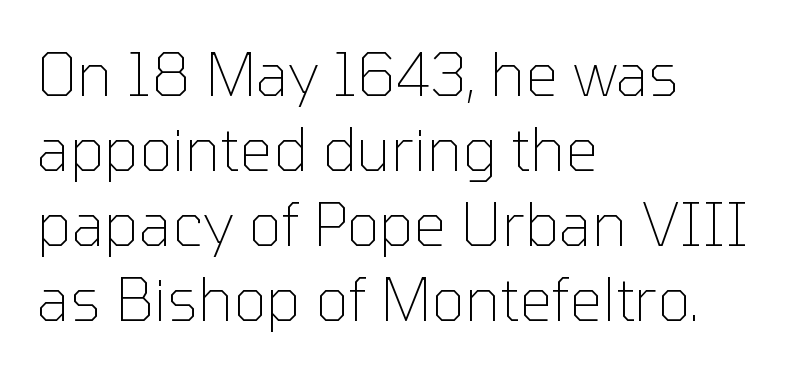
The image shows 59 px thin sans-serif type, upright; set left-aligned, normal line spacing (1.27x), normal letter spacing, not underlined; low stroke contrast and a medium x-height.
